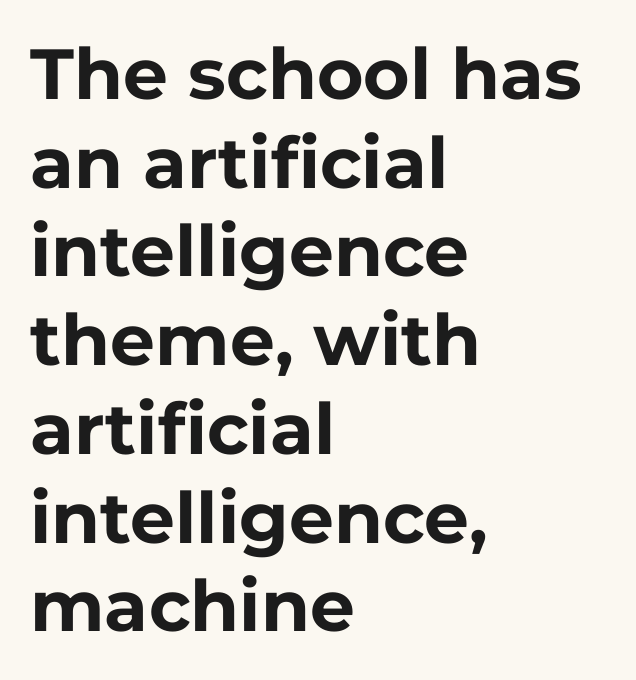
Type without underlining. Unlike italic type, these characters show no tilt at all. Line spacing here is normal. I'd call this a sans setting — the letters go barefoot. Horizontal alignment here is leftward, the default for most running prose. Tracking here is standard; glyphs follow each other at the usual distance.
